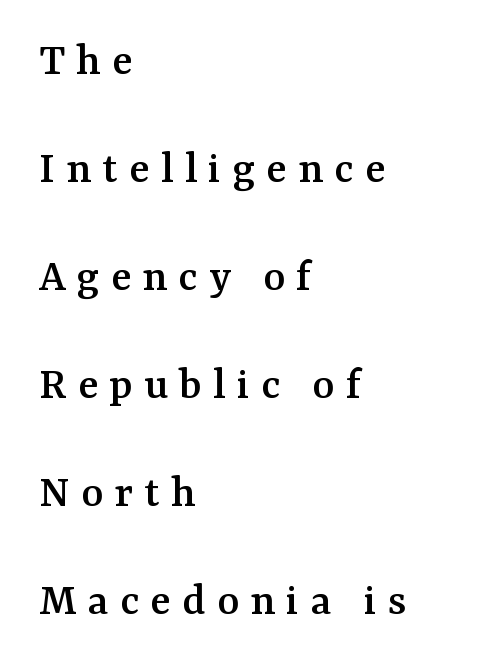
The image shows 47 px serif type, upright; set left-aligned, loose line spacing (2.3x), unusually wide letter spacing (+0.24 em), not underlined; medium stroke contrast and a medium x-height.
